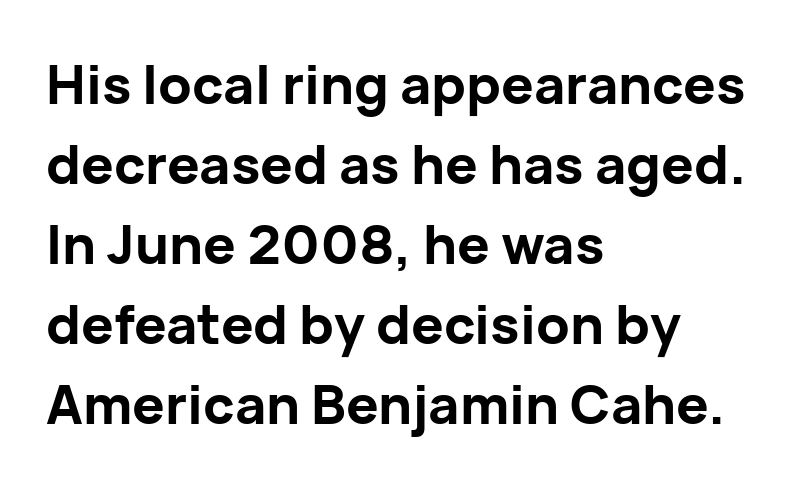
The image shows 54 px bold sans-serif type, upright; set left-aligned, normal line spacing (1.48x), normal letter spacing, not underlined; low stroke contrast and a medium x-height.
